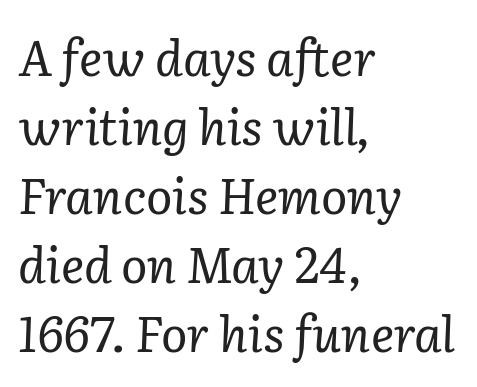
{"serif": "yes", "italic": "yes", "lean": "right", "slant_degrees": 2, "bold": "no", "weight": "regular", "width": "normal", "stroke_contrast": "low", "x_height": "medium", "monospaced": "no", "underline": "no", "align": "left", "line_spacing": "normal", "line_spacing_ratio": 1.41, "letter_spacing": "normal", "letter_spacing_em": 0.0, "glyph_px": 49}
